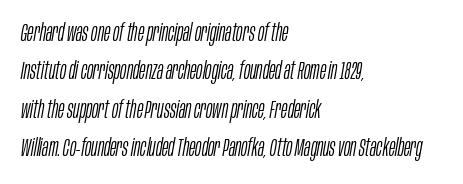
{"italic": "yes", "lean": "right", "slant_degrees": 10, "bold": "no", "underline": "no", "align": "left", "line_spacing": "normal", "line_spacing_ratio": 1.6, "letter_spacing": "normal", "letter_spacing_em": 0.0, "glyph_px": 24}
